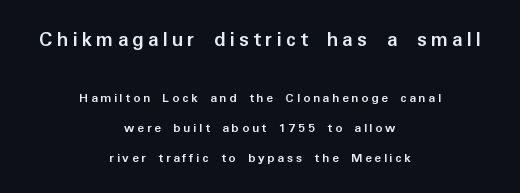
The image shows 22 px bold type, upright; set centered, loose line spacing (2.12x), not underlined; the first (top) block is 1.57x larger.
